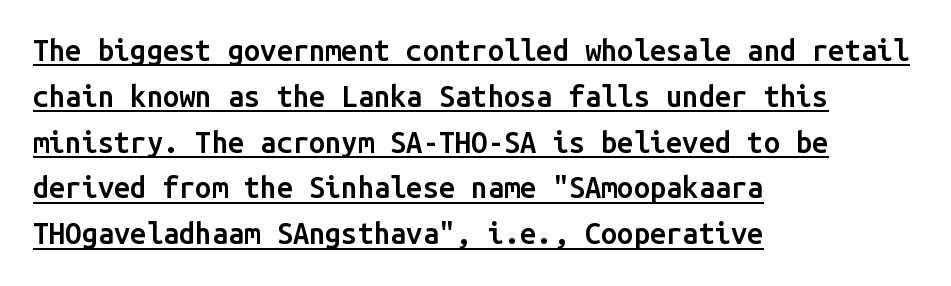
The image shows 29 px semibold sans-serif type, upright, monospaced; set left-aligned, normal line spacing (1.58x), normal letter spacing, underlined; low stroke contrast and a medium x-height.
